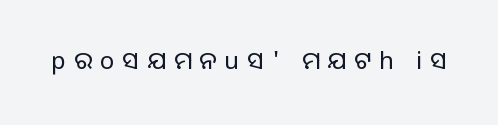
{"italic": "no", "underline": "no", "letter_spacing": "wide", "letter_spacing_em": 0.33, "glyph_px": 24}
